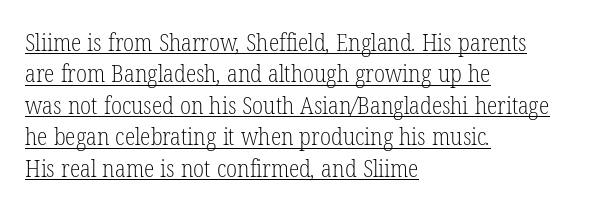
{"bold": "no", "underline": "yes", "align": "left", "line_spacing": "normal", "line_spacing_ratio": 1.31, "letter_spacing": "normal", "letter_spacing_em": 0.0, "glyph_px": 24}
